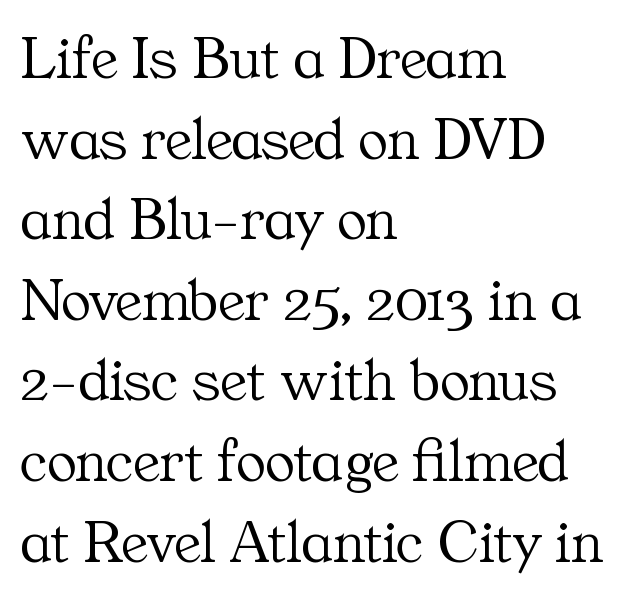
The image shows 62 px light serif type, upright; set left-aligned, normal line spacing (1.3x), normal letter spacing, not underlined; medium stroke contrast and a medium x-height.
